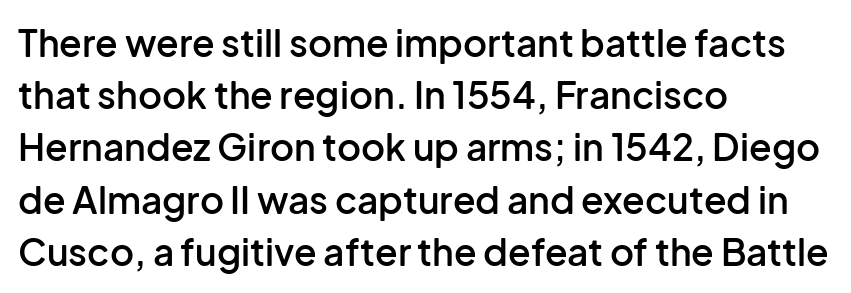
Q: Is the text bold? A: Semi-bold.
Q: Is the text italic (slanted)? A: No, it is upright.
Q: Is the typeface a serif or a sans-serif typeface? A: Sans-serif.
Q: Is the text underlined? A: No.
Q: How is the paragraph aligned? A: Left-aligned.
Q: Is the spacing between letters normal or unusually wide? A: Normal.
Q: Is the spacing between lines tight, normal or loose? A: Normal.
Q: Width (condensed, normal, or wide)? A: Normal.
Q: Stroke contrast? A: Low.
Q: x-height? A: Medium.
Q: Monospaced? A: No.
